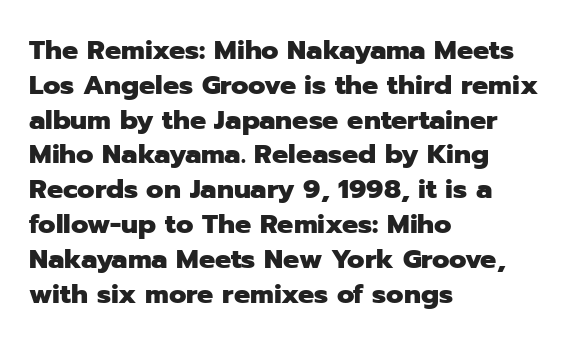
The image shows 27 px bold type, upright; set left-aligned, normal line spacing (1.29x), normal letter spacing, not underlined.
